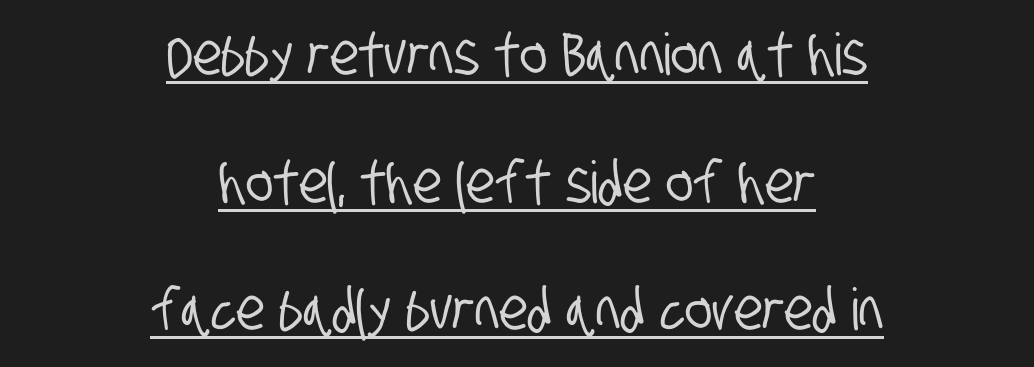
A typesetter would label this face a sans. You could fit nearly another row in the gap between these rows. Character widths vary here, with narrow letters taking less room than wide ones. Between one letter and the next there's only the usual sliver of space. Short and long lines alike share a common midpoint.
